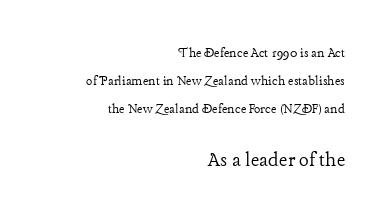
The image shows 23 px text type, upright; set right-aligned, line spacing 1.88x, normal letter spacing, not underlined; the second (bottom) block is 1.53x larger.
